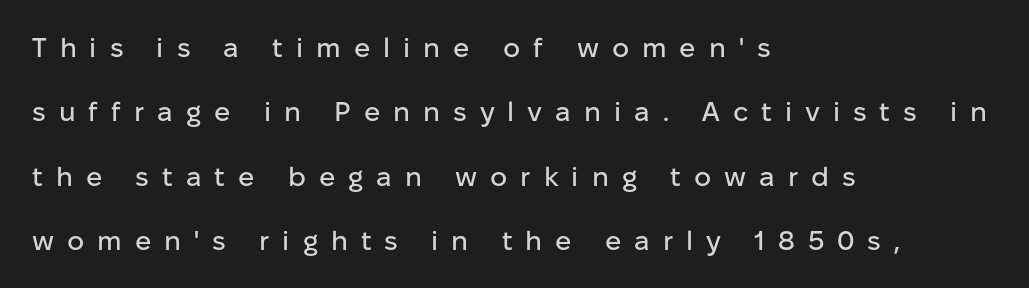
{"italic": "no", "underline": "no", "align": "left", "line_spacing": "loose", "line_spacing_ratio": 2.38, "letter_spacing": "wide", "letter_spacing_em": 0.48, "glyph_px": 27}
